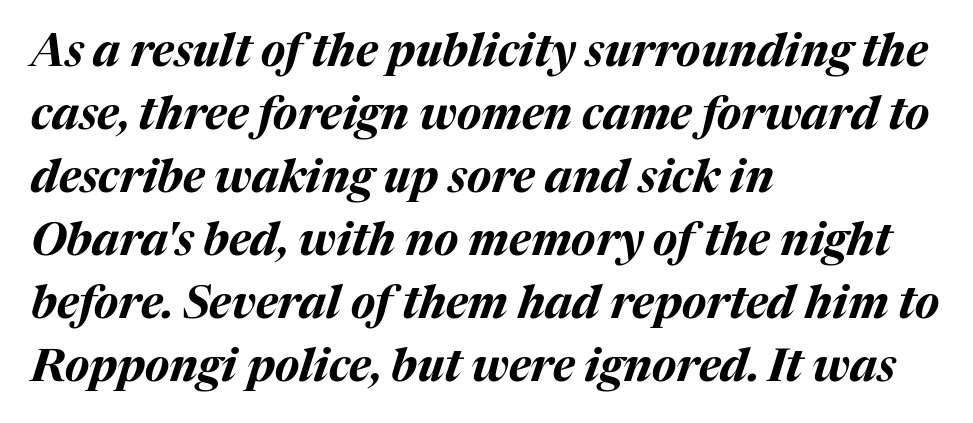
The image shows 45 px bold type, italic (leaning right); set left-aligned, normal line spacing (1.4x), normal letter spacing, not underlined; medium stroke contrast and a medium x-height.
